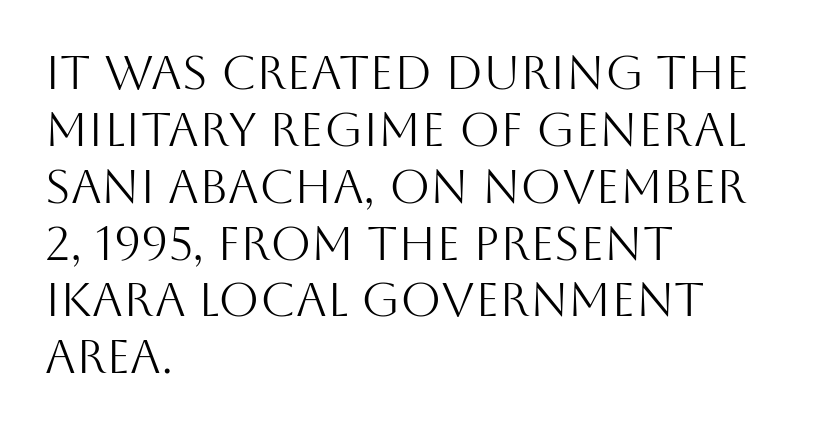
{"serif": "no", "italic": "no", "bold": "no", "weight": "light", "width": "normal", "stroke_contrast": "medium", "x_height": "large", "monospaced": "no", "underline": "no", "align": "left", "line_spacing_ratio": 1.21, "letter_spacing": "normal", "letter_spacing_em": 0.0, "glyph_px": 47}
